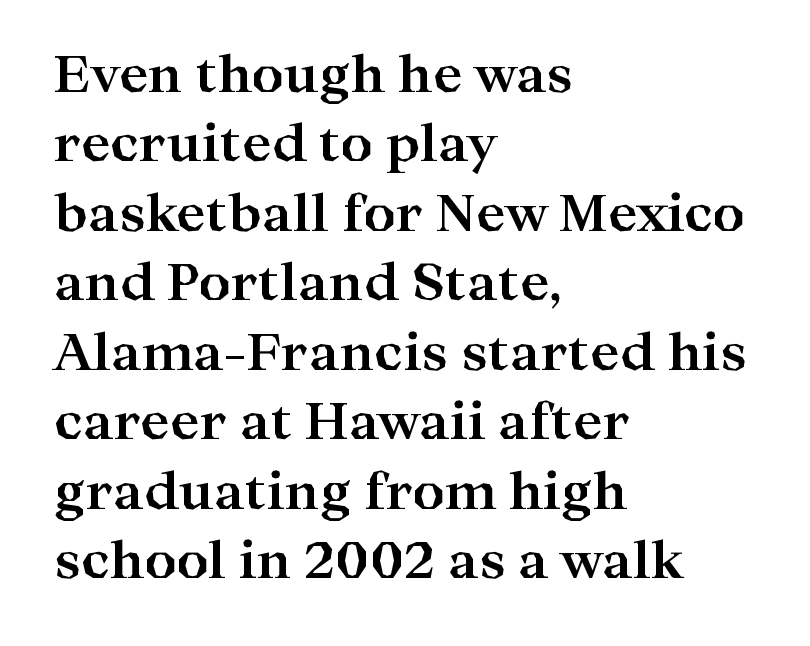
The image shows 50 px bold, wide serif type, upright; set left-aligned, normal line spacing (1.39x), normal letter spacing, not underlined; high stroke contrast and a medium x-height.
